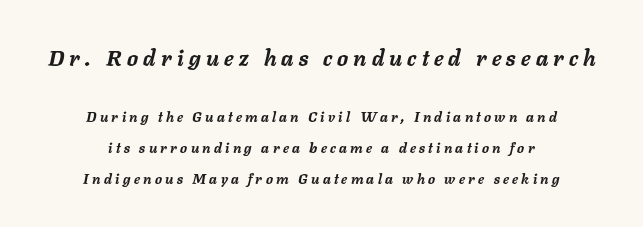
Q: Is the text bold? A: Yes.
Q: Is the text italic (slanted)? A: Yes, it leans right by about 11 degrees.
Q: Is the text underlined? A: No.
Q: How is the paragraph aligned? A: Centered.
Q: Is the spacing between letters normal or unusually wide? A: Unusually wide.
Q: Is the spacing between lines tight, normal or loose? A: Loose.
Q: Which block of text is set in a larger size, the first (top) or the second (bottom)? A: The first (top) one.
